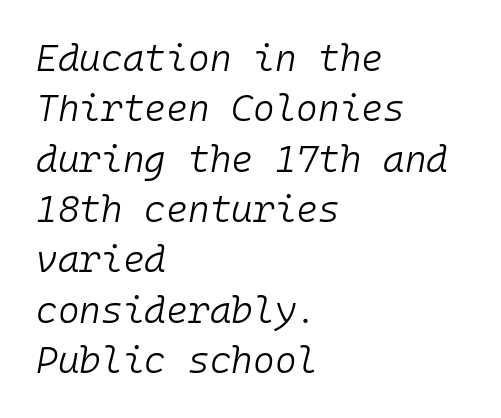
Q: Is the text bold? A: No.
Q: Is the text italic (slanted)? A: Yes, it leans right by about 10 degrees.
Q: Is the text underlined? A: No.
Q: How is the paragraph aligned? A: Left-aligned.
Q: Is the spacing between letters normal or unusually wide? A: Normal.
Q: Is the spacing between lines tight, normal or loose? A: Normal.
Q: Width (condensed, normal, or wide)? A: Normal.
Q: Stroke contrast? A: Low.
Q: x-height? A: Medium.
Q: Monospaced? A: Yes.
